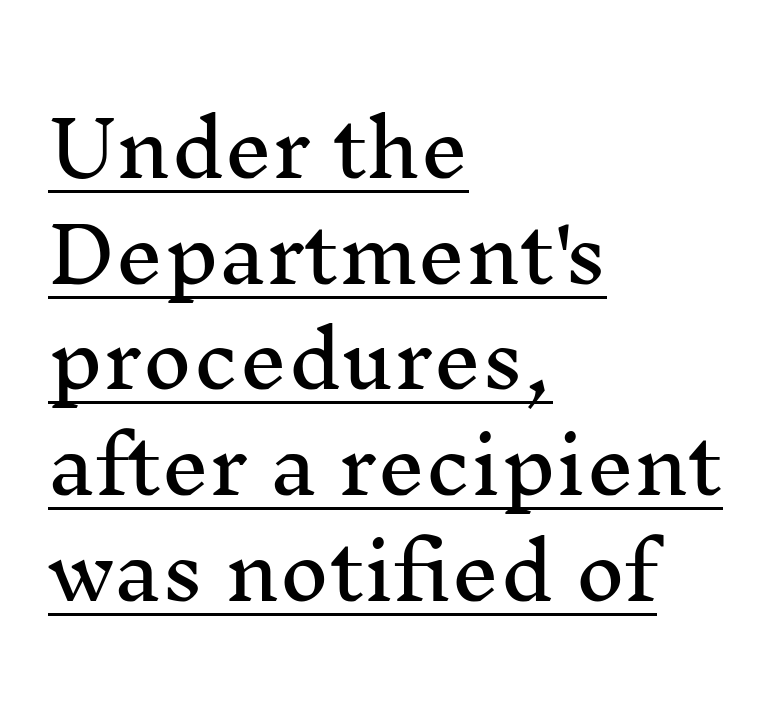
{"serif": "yes", "italic": "no", "width": "normal", "stroke_contrast": "medium", "x_height": "medium", "monospaced": "no", "underline": "yes", "align": "left", "line_spacing": "normal", "line_spacing_ratio": 1.39, "letter_spacing": "normal", "letter_spacing_em": 0.0, "glyph_px": 76}
